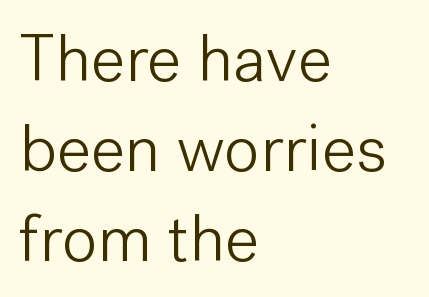
{"serif": "no", "italic": "no", "bold": "no", "weight": "light", "width": "normal", "stroke_contrast": "low", "x_height": "medium", "monospaced": "no", "underline": "no", "align": "left", "line_spacing": "normal", "line_spacing_ratio": 1.34, "letter_spacing": "normal", "letter_spacing_em": 0.0, "glyph_px": 67}
